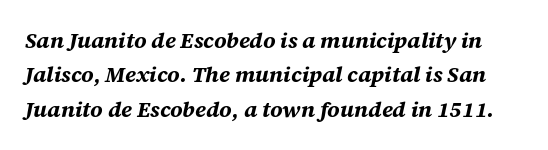
{"italic": "yes", "lean": "right", "slant_degrees": 12, "bold": "yes", "underline": "no", "line_spacing": "normal", "line_spacing_ratio": 1.56, "letter_spacing": "normal", "letter_spacing_em": 0.0, "glyph_px": 22}
